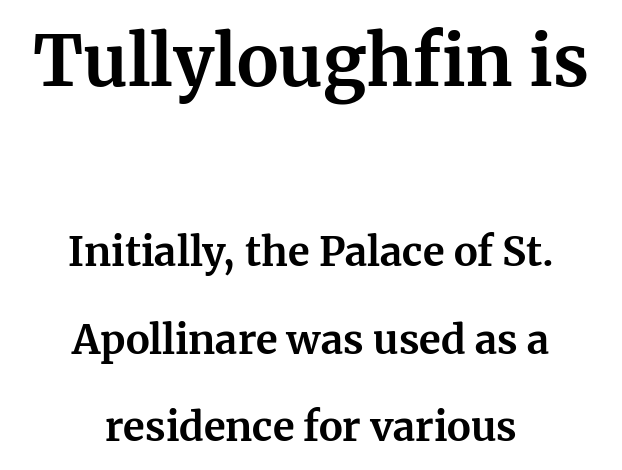
{"serif": "yes", "italic": "no", "bold": "yes", "weight": "bold", "width": "normal", "stroke_contrast": "medium", "x_height": "medium", "monospaced": "no", "underline": "no", "align": "center", "line_spacing": "loose", "line_spacing_ratio": 2.19, "letter_spacing": "normal", "letter_spacing_em": 0.0, "larger_block": "first", "size_ratio": 1.75, "glyph_px": 70}
